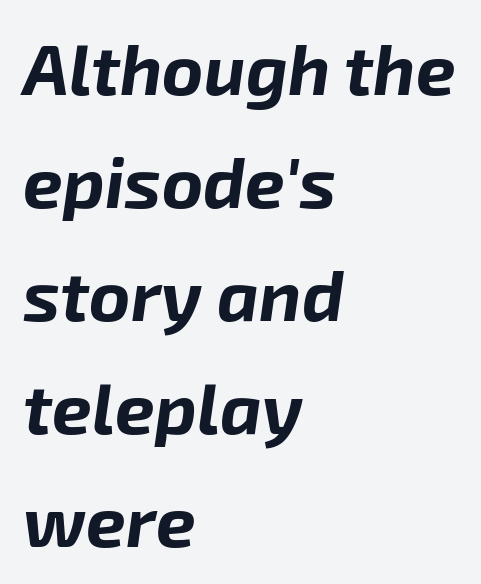
The paragraph shown leans on its left margin. Descender tails drop into unmarked territory. Regular leading. There is no visible air inserted between adjacent glyphs.
